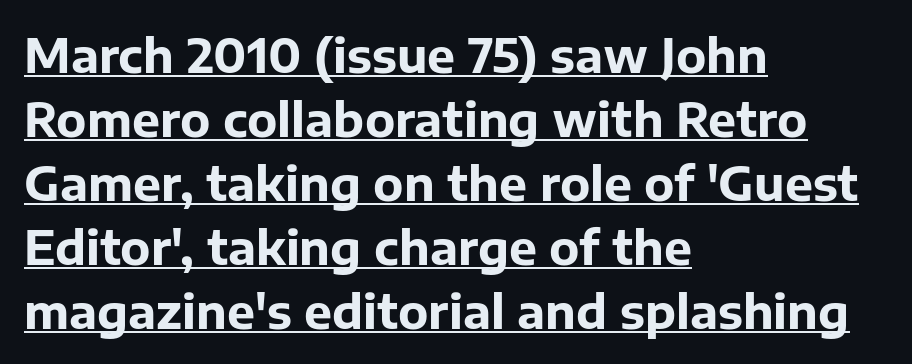
The letters stand straight up with perfectly vertical stems. The vertical gap from one line to the next is medium. Each letter's strokes conclude bluntly, with no projecting serifs. The glyphs have the mass of a bold cut.
